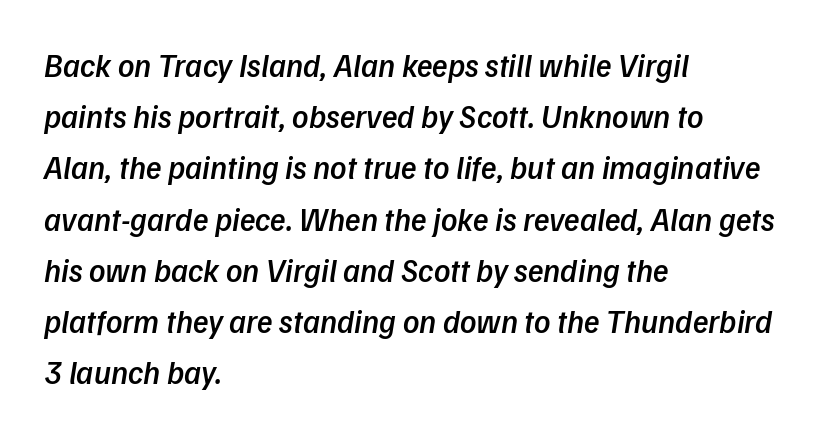
The image shows 32 px semibold type, italic (leaning right); set left-aligned, normal line spacing (1.6x), normal letter spacing, not underlined; low stroke contrast and a medium x-height.
